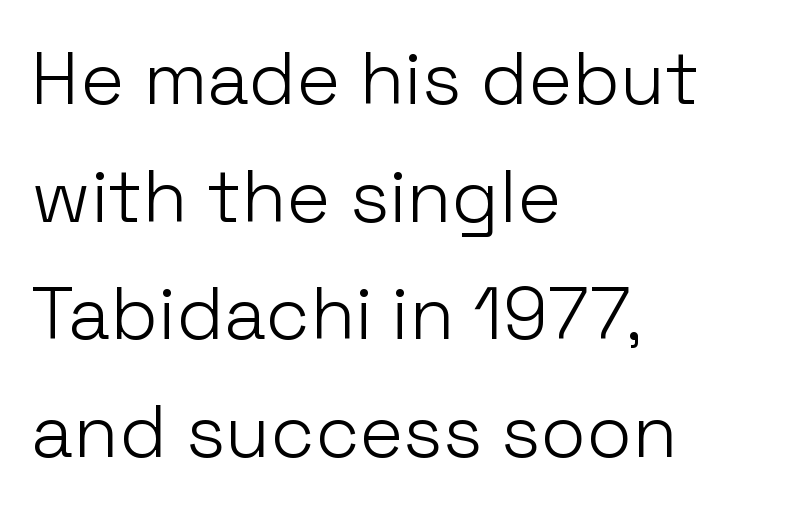
Q: Is the text bold? A: No.
Q: Is the text italic (slanted)? A: No, it is upright.
Q: Is the typeface a serif or a sans-serif typeface? A: Sans-serif.
Q: Is the text underlined? A: No.
Q: How is the paragraph aligned? A: Left-aligned.
Q: Is the spacing between letters normal or unusually wide? A: Normal.
Q: Is the spacing between lines tight, normal or loose? A: Normal.
Q: Width (condensed, normal, or wide)? A: Normal.
Q: Stroke contrast? A: Low.
Q: x-height? A: Medium.
Q: Monospaced? A: No.
